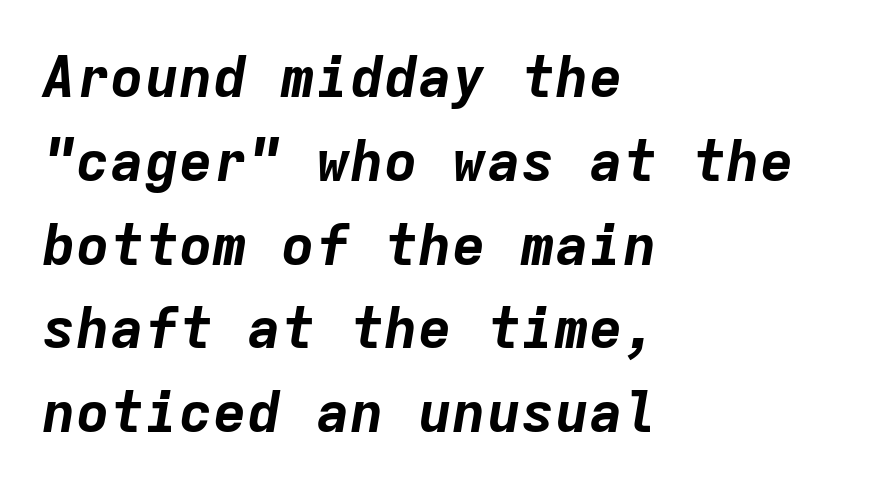
The image shows 57 px bold type, italic (leaning right), monospaced; set left-aligned, normal line spacing (1.47x), normal letter spacing, not underlined; low stroke contrast and a medium x-height.
